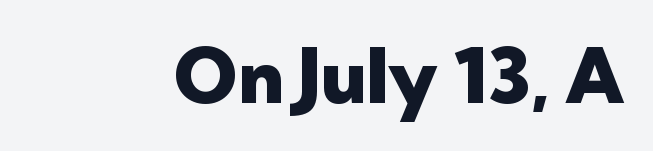
{"serif": "no", "italic": "no", "bold": "yes", "weight": "heavy", "width": "normal", "stroke_contrast": "low", "x_height": "medium", "monospaced": "no", "underline": "no", "letter_spacing": "normal", "letter_spacing_em": 0.0, "glyph_px": 76}
